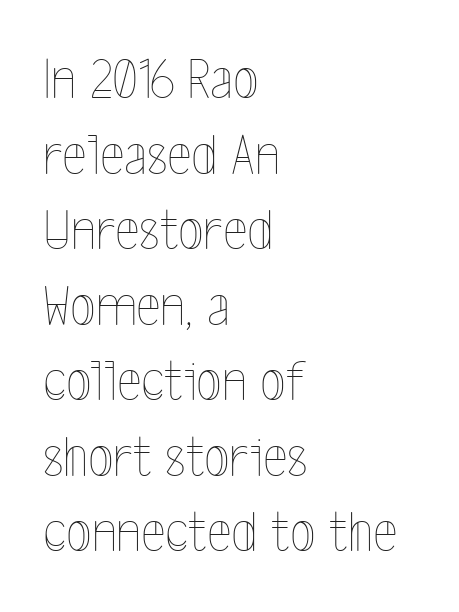
{"italic": "no", "bold": "no", "weight": "thin", "width": "condensed", "x_height": "medium", "monospaced": "no", "underline": "no", "align": "left", "line_spacing": "normal", "line_spacing_ratio": 1.28, "letter_spacing": "normal", "letter_spacing_em": 0.0, "glyph_px": 59}
